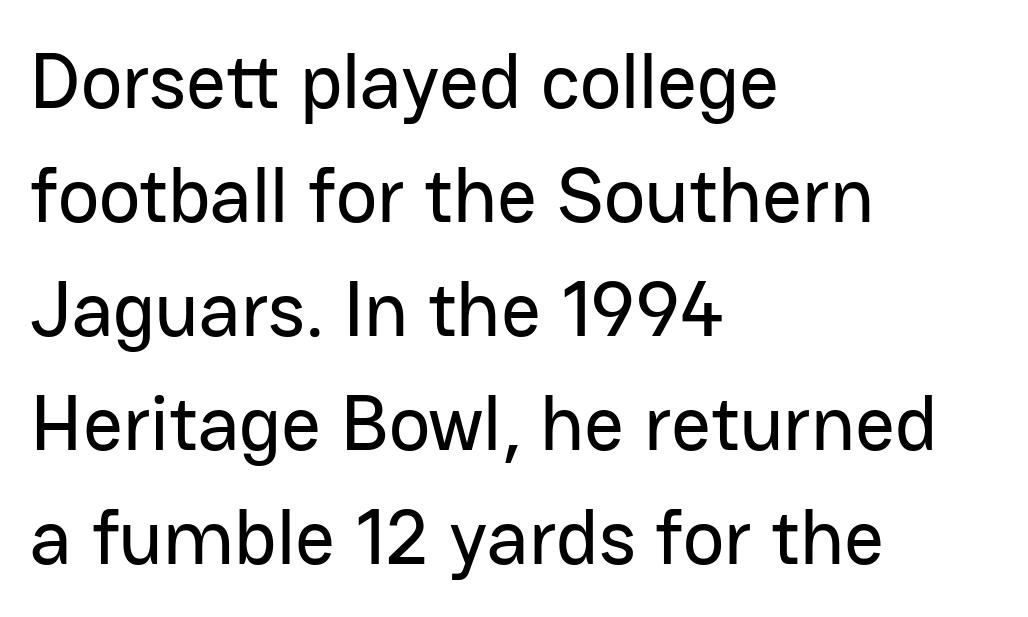
The image shows 78 px sans-serif type, upright; set left-aligned, normal line spacing (1.46x), normal letter spacing, not underlined; low stroke contrast and a medium x-height.
